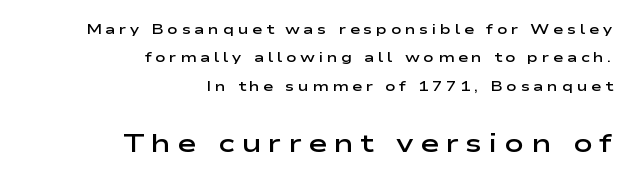
Q: Is the text bold? A: Semi-bold.
Q: Is the text italic (slanted)? A: No, it is upright.
Q: Is the text underlined? A: No.
Q: How is the paragraph aligned? A: Right-aligned.
Q: Is the spacing between letters normal or unusually wide? A: Unusually wide.
Q: Is the spacing between lines tight, normal or loose? A: Loose.
Q: Which block of text is set in a larger size, the first (top) or the second (bottom)? A: The second (bottom) one.
